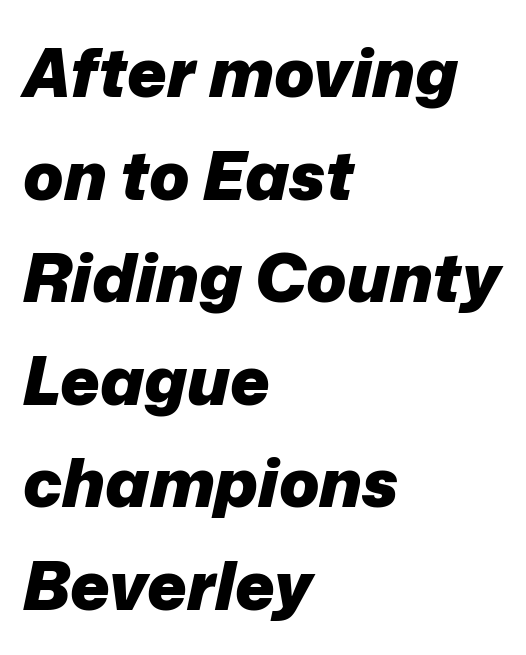
The image shows 67 px heavy type, italic (leaning right); set left-aligned, normal line spacing (1.53x), normal letter spacing, not underlined; low stroke contrast and a medium x-height.
